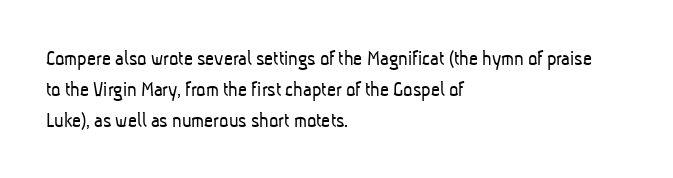
Glance below the letters and you will spot only blank space. Vertical spacing — default. Spacing between characters is what you'd get straight out of the box. Does the copy run flush right? No — it runs flush left. The typeface has the unassuming heft of standard copy or less.
